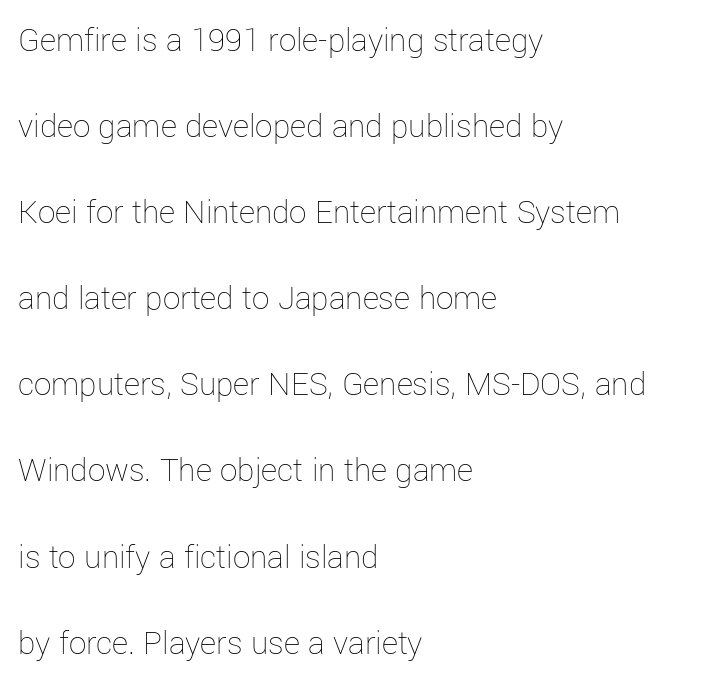
{"italic": "no", "bold": "no", "weight": "thin", "width": "normal", "stroke_contrast": "low", "x_height": "medium", "monospaced": "no", "underline": "no", "align": "left", "line_spacing": "loose", "line_spacing_ratio": 2.46, "letter_spacing": "normal", "letter_spacing_em": 0.0, "glyph_px": 35}
